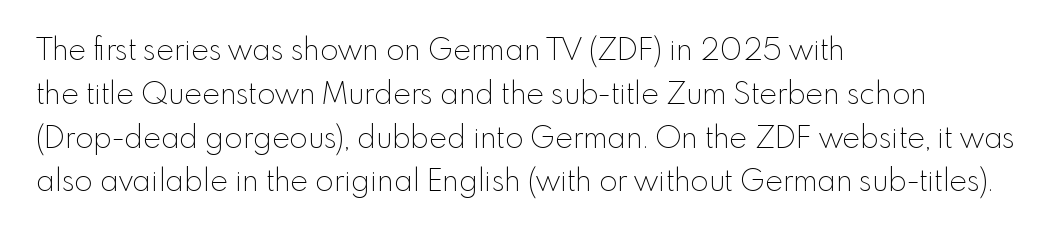
The image shows 30 px thin sans-serif type, upright; set left-aligned, normal line spacing (1.46x), normal letter spacing, not underlined; a small x-height.
